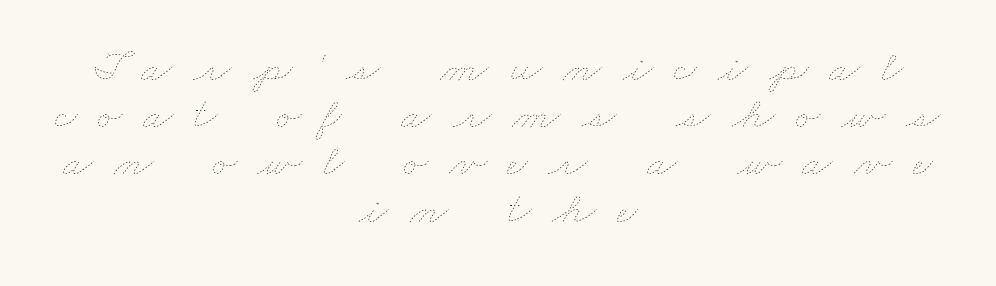
Quick note: underline off. Character widths vary here, with narrow letters taking less room than wide ones. These lines stack symmetrically, like a column narrowing and widening about its center. The lines are packed closely together with very little leading. Letter spacing: wide. The strokes carry an ordinary text weight at most.
